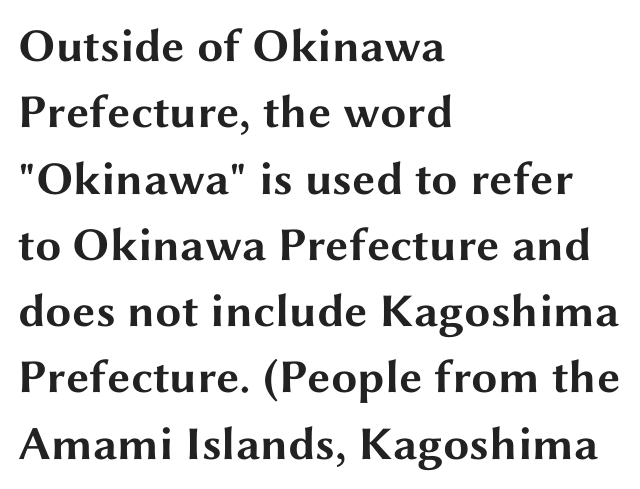
Students, observe: this is what conventionally led text looks like. Casual observation: everything's shoved over to the left. Is this a fixed-width face? No — the glyphs have proportional, varying widths. Tall strokes in this sample are plumb rather than angled.
